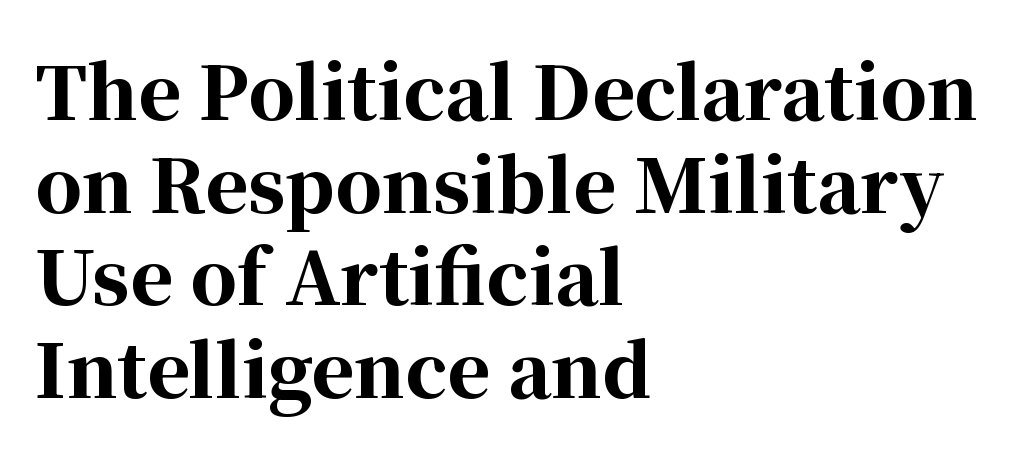
The image shows 73 px bold serif type, upright; set left-aligned, normal line spacing (1.27x), normal letter spacing, not underlined; high stroke contrast and a medium x-height.
